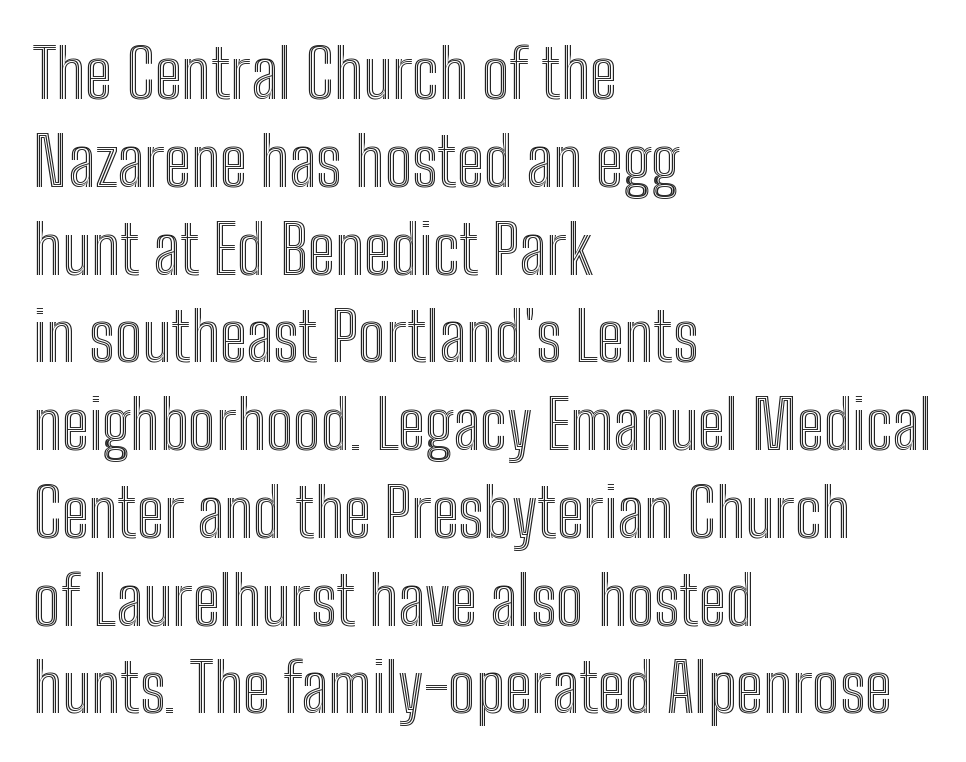
Q: Is the text italic (slanted)? A: No, it is upright.
Q: Is the text underlined? A: No.
Q: How is the paragraph aligned? A: Left-aligned.
Q: Is the spacing between letters normal or unusually wide? A: Normal.
Q: Is the spacing between lines tight, normal or loose? A: Normal.
Q: Width (condensed, normal, or wide)? A: Condensed.
Q: x-height? A: Medium.
Q: Monospaced? A: No.
